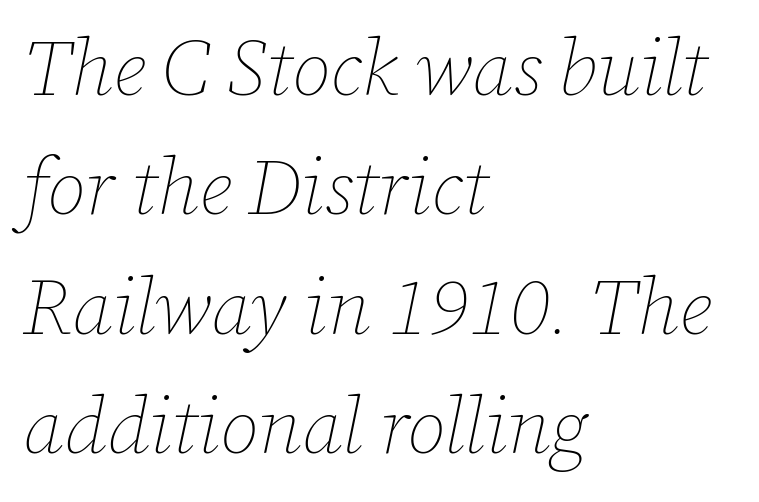
{"italic": "yes", "lean": "right", "slant_degrees": 12, "bold": "no", "weight": "thin", "width": "normal", "stroke_contrast": "low", "x_height": "medium", "monospaced": "no", "underline": "no", "align": "left", "line_spacing": "normal", "line_spacing_ratio": 1.51, "letter_spacing": "normal", "letter_spacing_em": 0.0, "glyph_px": 79}
